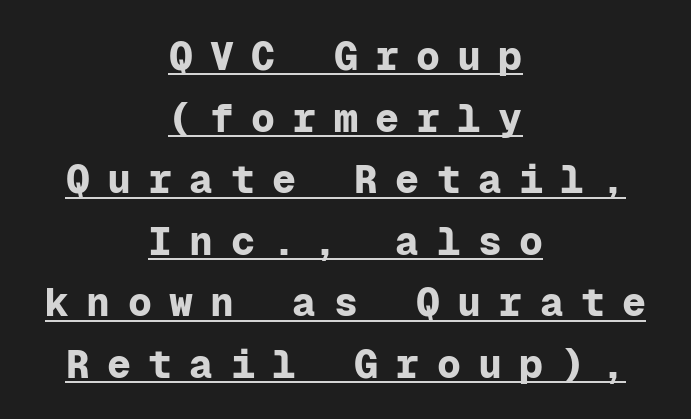
The image shows 40 px bold sans-serif type, upright, monospaced; set centered, normal line spacing (1.54x), unusually wide letter spacing (+0.43 em), underlined; low stroke contrast and a medium x-height.
